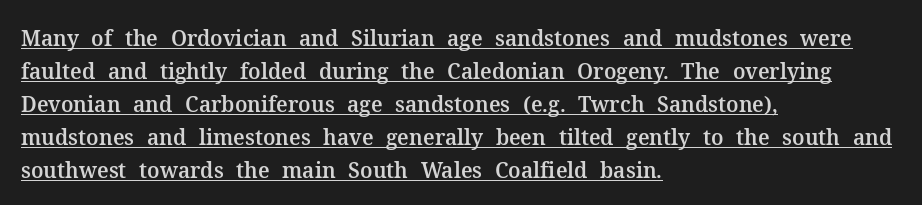
{"italic": "no", "underline": "yes", "align": "left", "line_spacing": "normal", "line_spacing_ratio": 1.57, "letter_spacing": "normal", "letter_spacing_em": 0.0, "glyph_px": 21}
